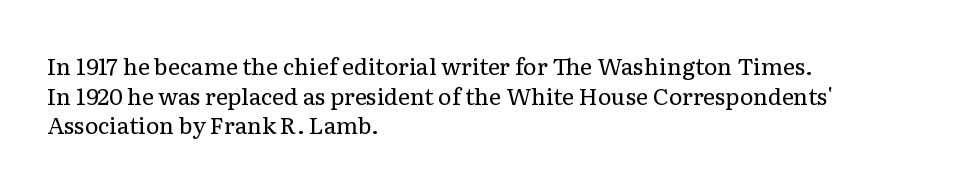
Q: Is the text bold? A: No.
Q: Is the text italic (slanted)? A: No, it is upright.
Q: Is the text underlined? A: No.
Q: How is the paragraph aligned? A: Left-aligned.
Q: Is the spacing between letters normal or unusually wide? A: Normal.
Q: Is the spacing between lines tight, normal or loose? A: Normal.
